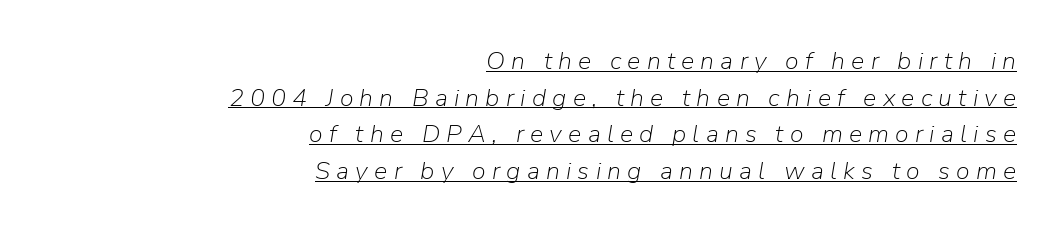
The image shows 25 px text type, italic (leaning right); set right-aligned, normal line spacing (1.47x), unusually wide letter spacing (+0.25 em), underlined.
